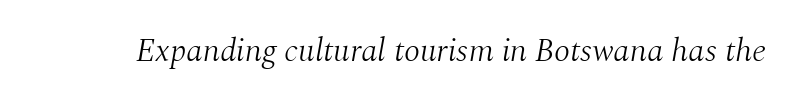
Q: Is the text bold? A: No.
Q: Is the text italic (slanted)? A: Yes, it leans right by about 10 degrees.
Q: Is the typeface a serif or a sans-serif typeface? A: Serif.
Q: Is the text underlined? A: No.
Q: Is the spacing between letters normal or unusually wide? A: Normal.
Q: Width (condensed, normal, or wide)? A: Normal.
Q: Stroke contrast? A: Medium.
Q: x-height? A: Medium.
Q: Monospaced? A: No.
